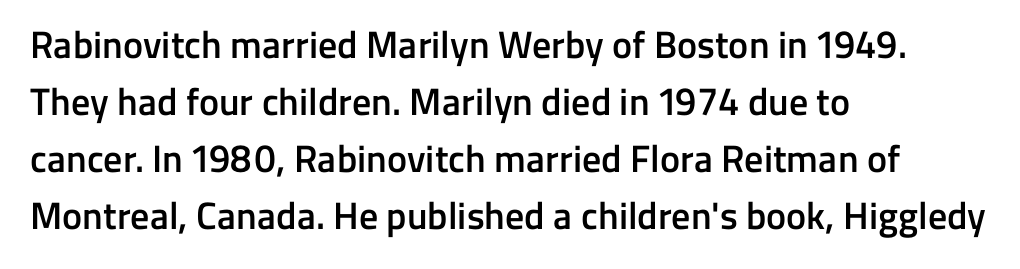
{"serif": "no", "italic": "no", "bold": "semi", "weight": "semibold", "width": "normal", "stroke_contrast": "low", "x_height": "medium", "monospaced": "no", "underline": "no", "align": "left", "line_spacing": "normal", "line_spacing_ratio": 1.5, "letter_spacing": "normal", "letter_spacing_em": 0.0, "glyph_px": 38}
